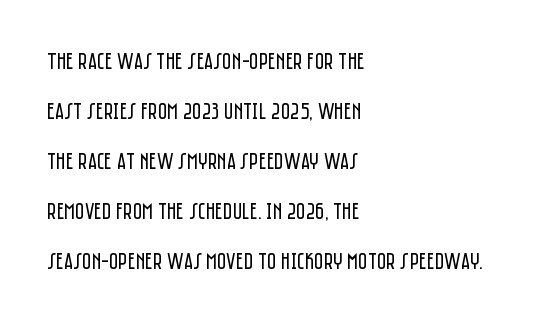
Stems and bowls with no extra thickness — not bold. Students, note that the glyphs here touch the page at normal intervals. Vertical spacing — loose. Rendered with straight, roman letterforms. The lines in this sample share a left origin and differ only in where they stop. The words here are not underlined.
